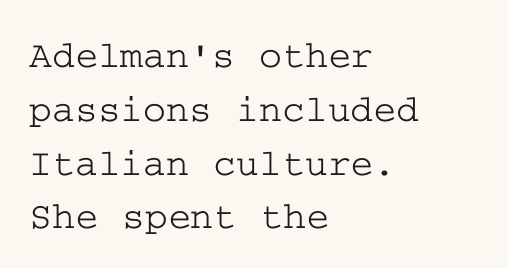
The image shows 39 px wide serif type, upright; set left-aligned, normal line spacing (1.38x), normal letter spacing, not underlined; low stroke contrast and a medium x-height.
